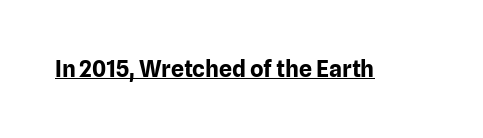
Heavy, bold letterforms. A rule runs beneath these lines of type. The type is set solid horizontally, with unmodified tracking. The lettering stays uniformly vertical, giving the passage a roman look.
